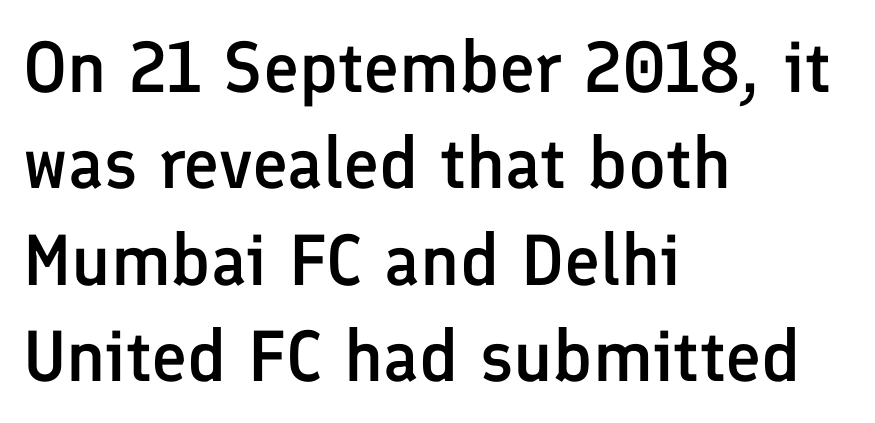
Q: Is the text bold? A: Semi-bold.
Q: Is the text italic (slanted)? A: No, it is upright.
Q: Is the typeface a serif or a sans-serif typeface? A: Sans-serif.
Q: Is the text underlined? A: No.
Q: How is the paragraph aligned? A: Left-aligned.
Q: Is the spacing between letters normal or unusually wide? A: Normal.
Q: Is the spacing between lines tight, normal or loose? A: Normal.
Q: Width (condensed, normal, or wide)? A: Normal.
Q: Stroke contrast? A: Low.
Q: x-height? A: Medium.
Q: Monospaced? A: No.
